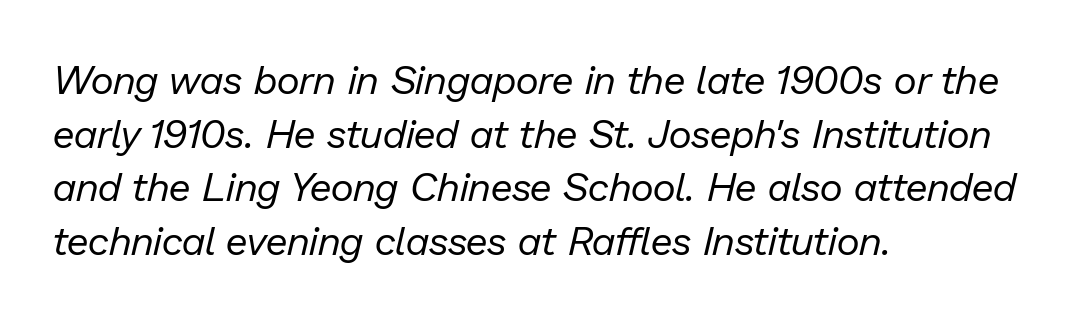
Q: Is the text bold? A: No.
Q: Is the text italic (slanted)? A: Yes, it leans right by about 13 degrees.
Q: Is the text underlined? A: No.
Q: How is the paragraph aligned? A: Left-aligned.
Q: Is the spacing between letters normal or unusually wide? A: Normal.
Q: Is the spacing between lines tight, normal or loose? A: Normal.
Q: Width (condensed, normal, or wide)? A: Normal.
Q: Stroke contrast? A: Low.
Q: x-height? A: Medium.
Q: Monospaced? A: No.
